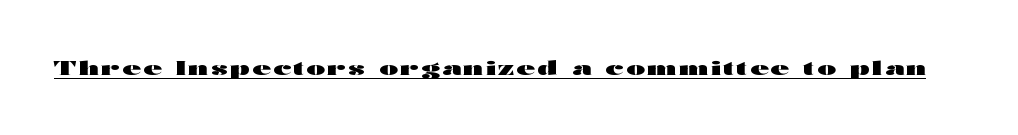
The image shows 20 px bold type, upright; set underlined.
